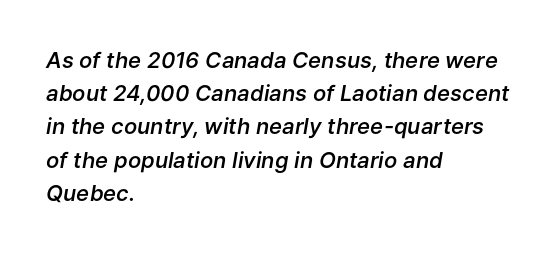
Q: Is the text bold? A: Semi-bold.
Q: Is the text italic (slanted)? A: Yes, it leans right by about 9 degrees.
Q: Is the text underlined? A: No.
Q: How is the paragraph aligned? A: Left-aligned.
Q: Is the spacing between letters normal or unusually wide? A: Normal.
Q: Is the spacing between lines tight, normal or loose? A: Normal.
